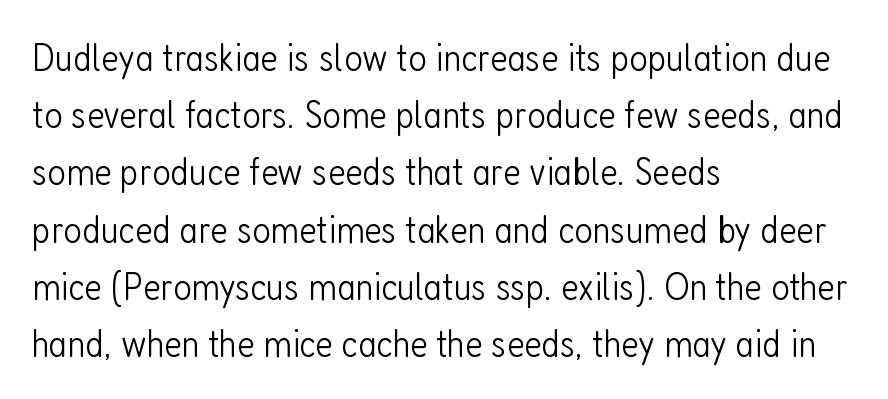
The image shows 40 px light, condensed sans-serif type, upright; set left-aligned, normal line spacing (1.43x), normal letter spacing, not underlined; low stroke contrast and a medium x-height.
